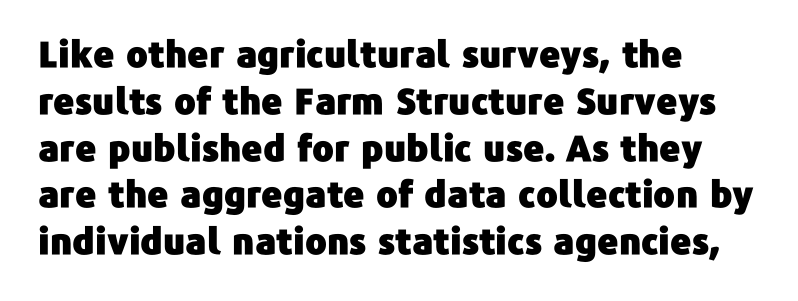
The image shows 36 px sans-serif type, upright; set left-aligned, normal line spacing (1.3x), normal letter spacing, not underlined; low stroke contrast and a medium x-height.
